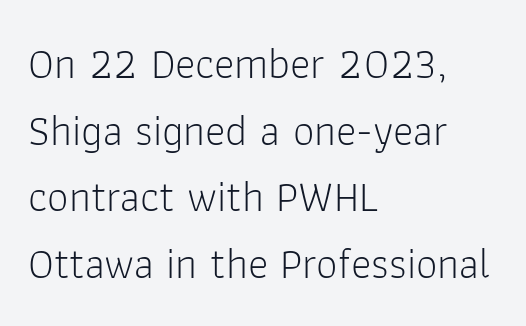
Q: Is the text bold? A: No.
Q: Is the text italic (slanted)? A: No, it is upright.
Q: Is the typeface a serif or a sans-serif typeface? A: Sans-serif.
Q: Is the text underlined? A: No.
Q: How is the paragraph aligned? A: Left-aligned.
Q: Is the spacing between letters normal or unusually wide? A: Normal.
Q: Is the spacing between lines tight, normal or loose? A: Normal.
Q: Width (condensed, normal, or wide)? A: Normal.
Q: Stroke contrast? A: Low.
Q: x-height? A: Medium.
Q: Monospaced? A: No.
